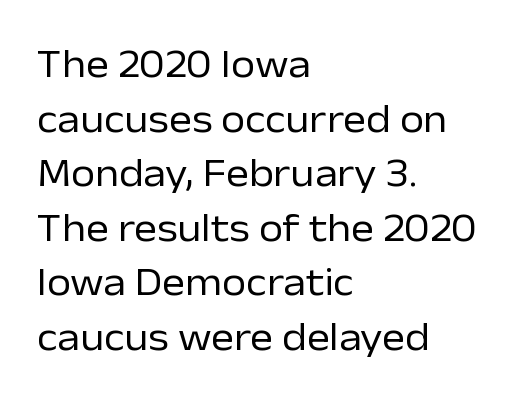
{"serif": "no", "italic": "no", "bold": "no", "weight": "regular", "width": "normal", "stroke_contrast": "low", "x_height": "medium", "monospaced": "no", "underline": "no", "align": "left", "line_spacing": "normal", "line_spacing_ratio": 1.4, "letter_spacing": "normal", "letter_spacing_em": 0.0, "glyph_px": 39}
